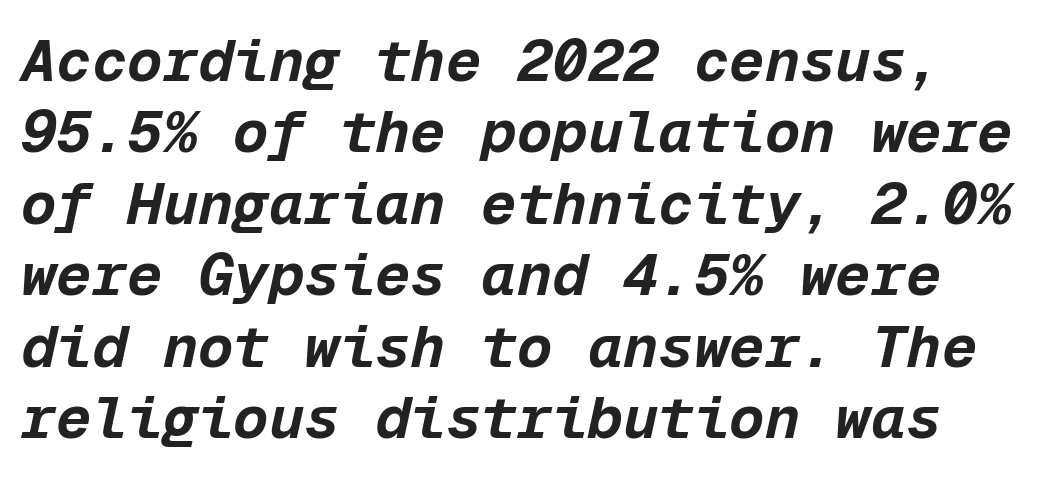
The image shows 59 px bold type, italic (leaning right), monospaced; set line spacing 1.21x, normal letter spacing, not underlined; low stroke contrast and a medium x-height.
